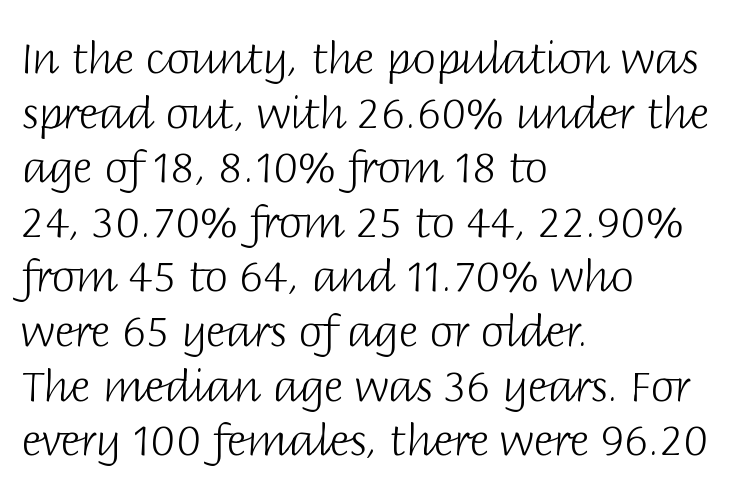
Q: Is the text bold? A: No.
Q: Is the text italic (slanted)? A: No, it is upright.
Q: Is the typeface a serif or a sans-serif typeface? A: Sans-serif.
Q: Is the text underlined? A: No.
Q: How is the paragraph aligned? A: Left-aligned.
Q: Is the spacing between letters normal or unusually wide? A: Normal.
Q: Is the spacing between lines tight, normal or loose? A: Normal.
Q: Width (condensed, normal, or wide)? A: Normal.
Q: Stroke contrast? A: Low.
Q: x-height? A: Large.
Q: Monospaced? A: No.
